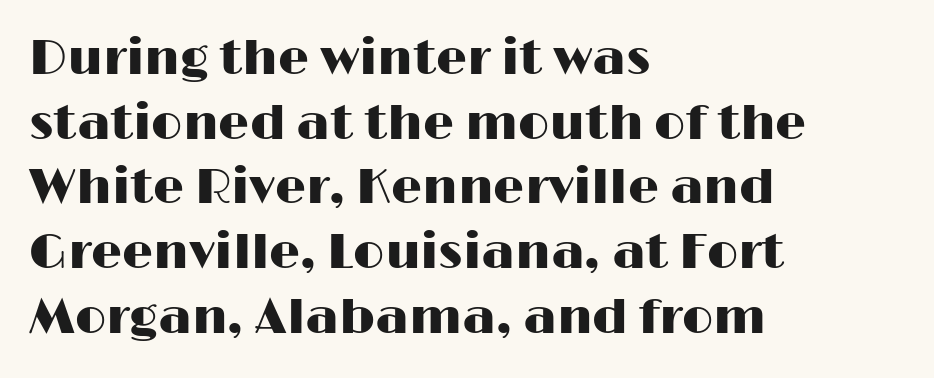
Compared with typical body copy, the letter spacing here is the same. Horizontal alignment here is leftward, the default for most running prose. Is this a fixed-width face? No — the glyphs have proportional, varying widths. Glance below the letters and you will spot only blank space. Grotesque or geometric, the face here clearly has no serifs. These lines sit exactly where default settings would place them.
